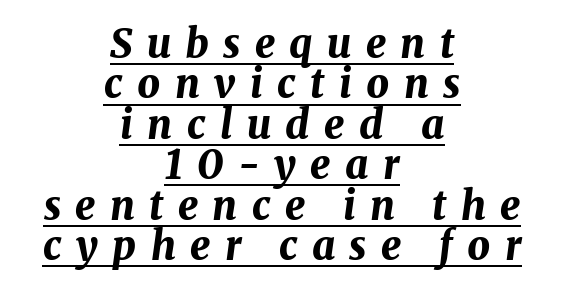
Do the characters align in a grid? No, the font is proportional. Check the space under the baseline: a stroke is drawn there. Quick note: interline space is minimal. Honestly, the letter spacing is so wide it's the main thing you notice.
